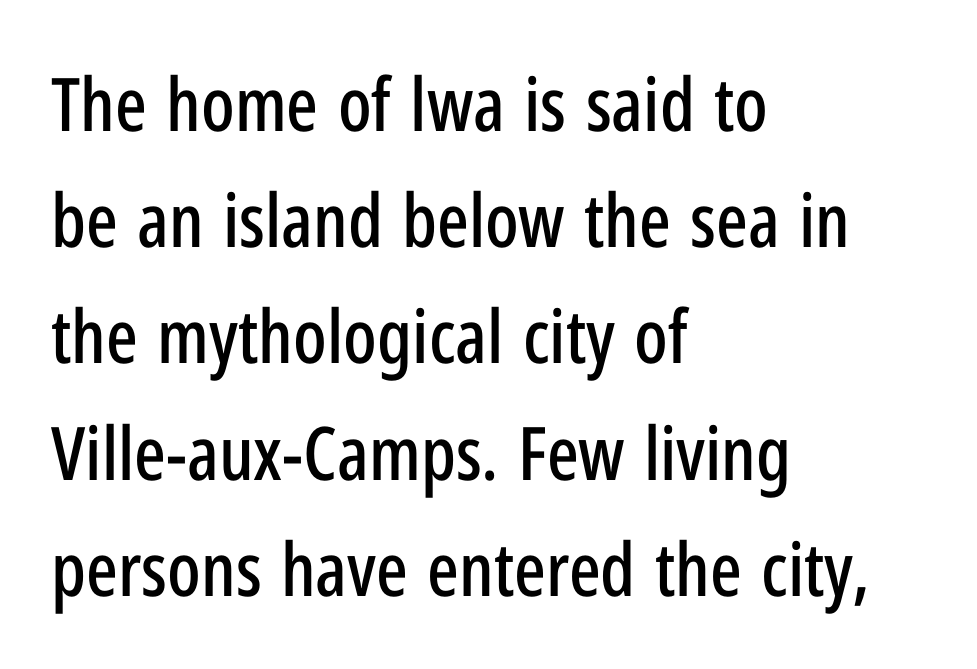
The image shows 74 px condensed sans-serif type, upright; set left-aligned, normal line spacing (1.57x), normal letter spacing, not underlined; low stroke contrast and a medium x-height.
